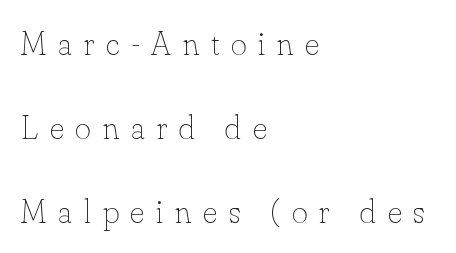
Q: Is the text bold? A: No.
Q: Is the text italic (slanted)? A: No, it is upright.
Q: Is the text underlined? A: No.
Q: How is the paragraph aligned? A: Left-aligned.
Q: Is the spacing between letters normal or unusually wide? A: Unusually wide.
Q: Is the spacing between lines tight, normal or loose? A: Loose.
Q: Width (condensed, normal, or wide)? A: Normal.
Q: Stroke contrast? A: Low.
Q: x-height? A: Small.
Q: Monospaced? A: No.
